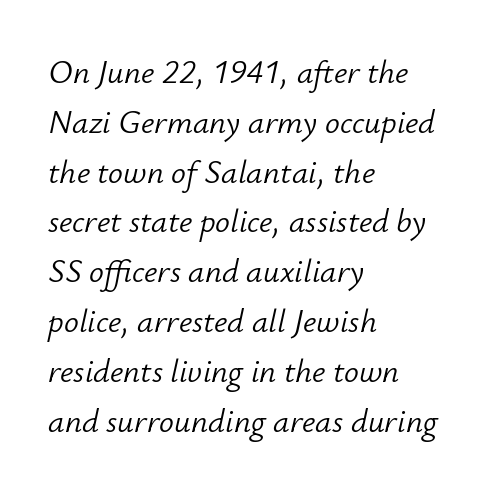
{"italic": "yes", "lean": "right", "slant_degrees": 12, "bold": "no", "weight": "light", "width": "normal", "stroke_contrast": "low", "x_height": "small", "monospaced": "no", "underline": "no", "align": "left", "line_spacing": "normal", "line_spacing_ratio": 1.51, "letter_spacing": "normal", "letter_spacing_em": 0.0, "glyph_px": 33}
